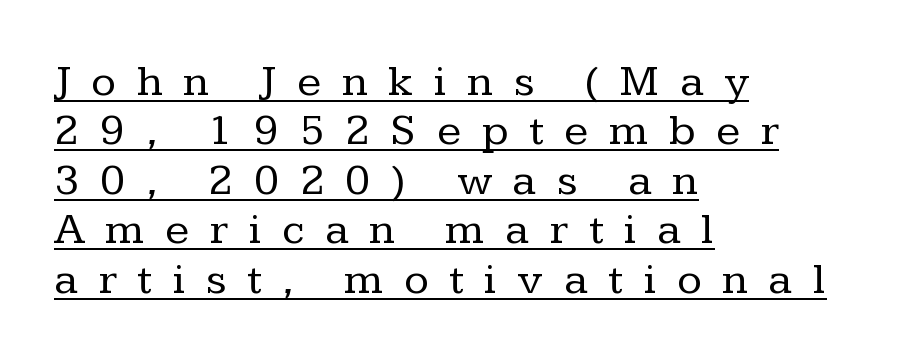
Q: Is the text bold? A: No.
Q: Is the text italic (slanted)? A: No, it is upright.
Q: Is the typeface a serif or a sans-serif typeface? A: Serif.
Q: Is the text underlined? A: Yes.
Q: How is the paragraph aligned? A: Left-aligned.
Q: Is the spacing between letters normal or unusually wide? A: Unusually wide.
Q: Is the spacing between lines tight, normal or loose? A: Tight.
Q: Width (condensed, normal, or wide)? A: Normal.
Q: Stroke contrast? A: Low.
Q: x-height? A: Medium.
Q: Monospaced? A: No.
